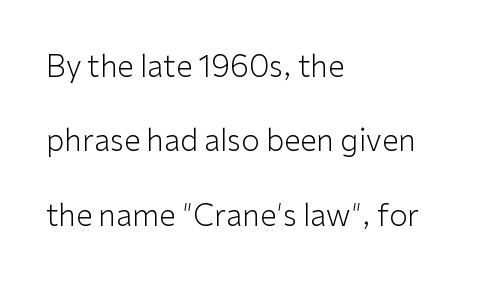
The lettering stays uniformly vertical, giving the passage a roman look. The face used here is a sans, in the tradition of grotesques and geometrics. This rendering features lettering with no underline. Letter spacing: default.
